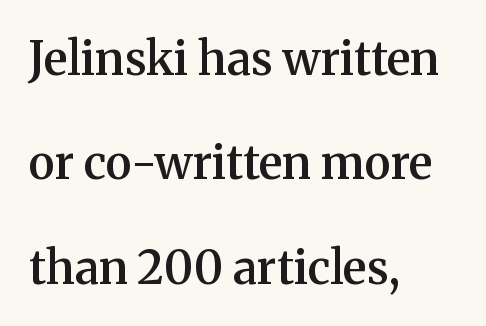
Q: Is the text bold? A: Semi-bold.
Q: Is the text italic (slanted)? A: No, it is upright.
Q: Is the typeface a serif or a sans-serif typeface? A: Serif.
Q: Is the text underlined? A: No.
Q: How is the paragraph aligned? A: Left-aligned.
Q: Is the spacing between letters normal or unusually wide? A: Normal.
Q: Is the spacing between lines tight, normal or loose? A: Loose.
Q: Width (condensed, normal, or wide)? A: Normal.
Q: Stroke contrast? A: Medium.
Q: x-height? A: Medium.
Q: Monospaced? A: No.
